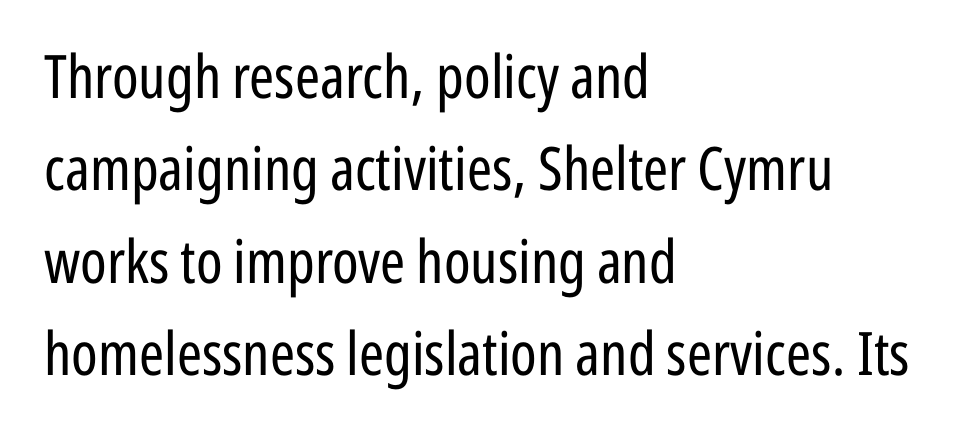
The image shows 60 px regular-weight, condensed sans-serif type, upright; set left-aligned, normal line spacing (1.54x), normal letter spacing, not underlined; low stroke contrast and a medium x-height.
